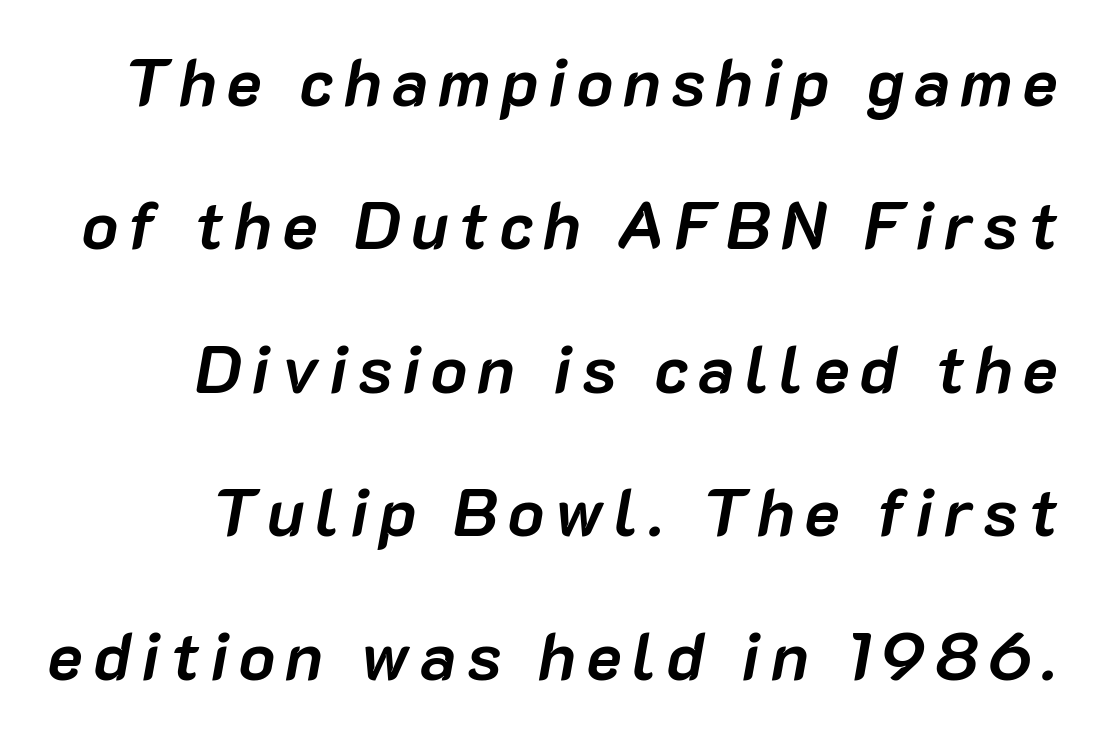
The image shows 67 px semibold type, italic (leaning right); set right-aligned, loose line spacing (2.14x), not underlined; low stroke contrast and a medium x-height.
